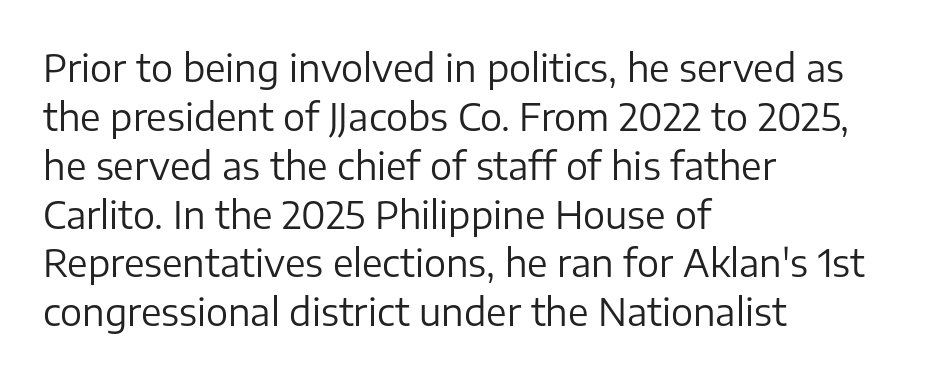
Q: Is the text bold? A: No.
Q: Is the text italic (slanted)? A: No, it is upright.
Q: Is the typeface a serif or a sans-serif typeface? A: Sans-serif.
Q: Is the text underlined? A: No.
Q: How is the paragraph aligned? A: Left-aligned.
Q: Is the spacing between letters normal or unusually wide? A: Normal.
Q: Is the spacing between lines tight, normal or loose? A: Normal.
Q: Width (condensed, normal, or wide)? A: Normal.
Q: Stroke contrast? A: Low.
Q: x-height? A: Medium.
Q: Monospaced? A: No.
